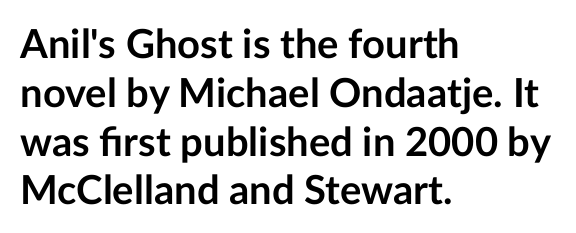
Q: Is the text bold? A: Yes.
Q: Is the text italic (slanted)? A: No, it is upright.
Q: Is the typeface a serif or a sans-serif typeface? A: Sans-serif.
Q: Is the text underlined? A: No.
Q: How is the paragraph aligned? A: Left-aligned.
Q: Is the spacing between letters normal or unusually wide? A: Normal.
Q: Width (condensed, normal, or wide)? A: Normal.
Q: Stroke contrast? A: Low.
Q: x-height? A: Medium.
Q: Monospaced? A: No.
